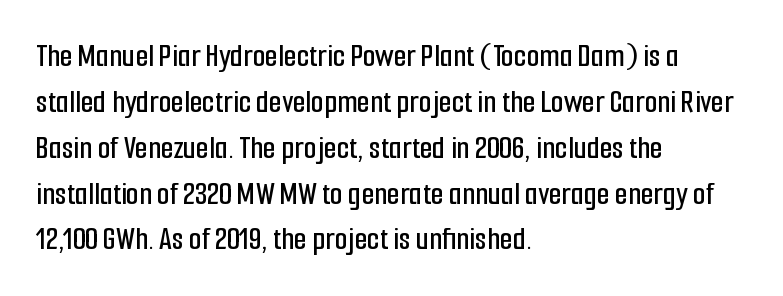
{"serif": "no", "italic": "no", "width": "condensed", "stroke_contrast": "low", "x_height": "medium", "monospaced": "no", "underline": "no", "align": "left", "line_spacing": "normal", "line_spacing_ratio": 1.39, "letter_spacing": "normal", "letter_spacing_em": 0.0, "glyph_px": 33}
